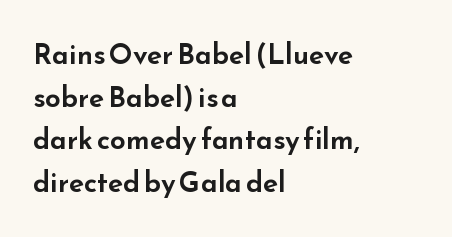
Q: Is the text italic (slanted)? A: No, it is upright.
Q: Is the typeface a serif or a sans-serif typeface? A: Sans-serif.
Q: Is the text underlined? A: No.
Q: How is the paragraph aligned? A: Left-aligned.
Q: Is the spacing between letters normal or unusually wide? A: Normal.
Q: Is the spacing between lines tight, normal or loose? A: Normal.
Q: Width (condensed, normal, or wide)? A: Wide.
Q: Stroke contrast? A: Low.
Q: x-height? A: Small.
Q: Monospaced? A: No.
